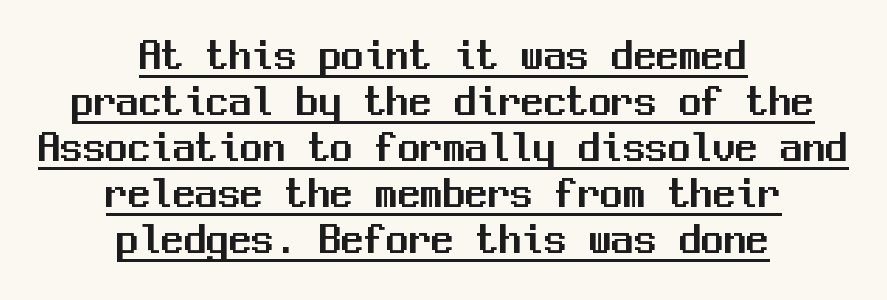
The image shows 45 px sans-serif type, upright, monospaced; set centered, tight line spacing (1.02x), normal letter spacing, underlined; medium stroke contrast and a medium x-height.
